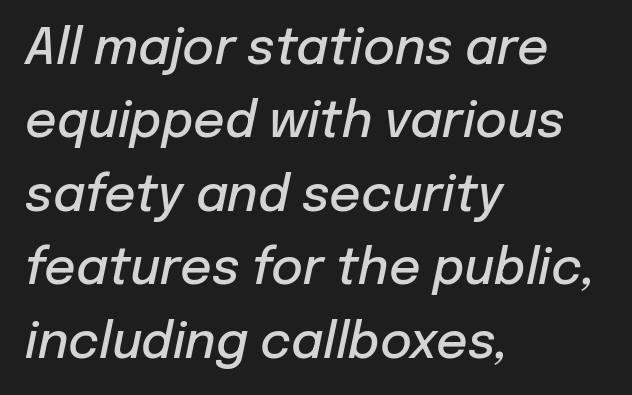
{"italic": "yes", "lean": "right", "slant_degrees": 12, "bold": "semi", "weight": "semibold", "width": "normal", "stroke_contrast": "low", "x_height": "medium", "monospaced": "no", "underline": "no", "align": "left", "line_spacing": "normal", "line_spacing_ratio": 1.5, "letter_spacing": "normal", "letter_spacing_em": 0.0, "glyph_px": 49}
